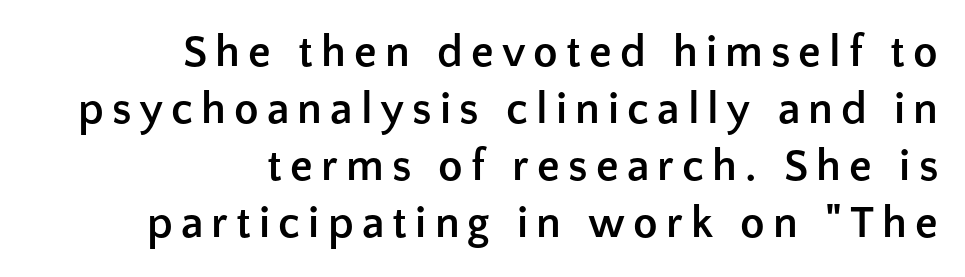
Q: Is the text bold? A: Yes.
Q: Is the text italic (slanted)? A: No, it is upright.
Q: Is the typeface a serif or a sans-serif typeface? A: Sans-serif.
Q: Is the text underlined? A: No.
Q: How is the paragraph aligned? A: Right-aligned.
Q: Is the spacing between lines tight, normal or loose? A: Normal.
Q: Width (condensed, normal, or wide)? A: Normal.
Q: Stroke contrast? A: Low.
Q: x-height? A: Medium.
Q: Monospaced? A: No.
